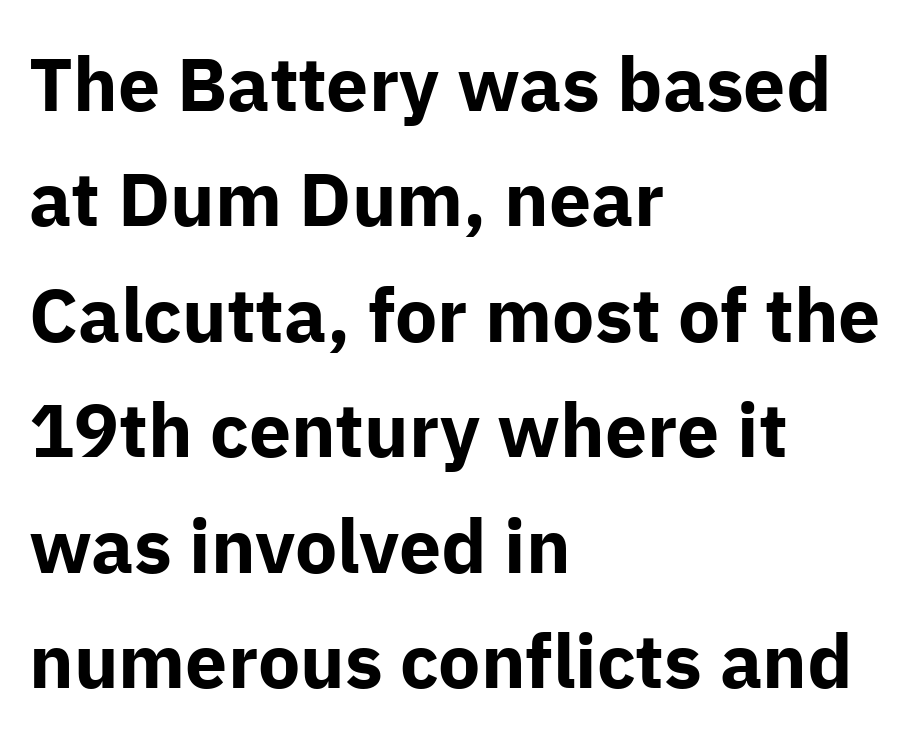
{"serif": "no", "italic": "no", "bold": "yes", "weight": "bold", "width": "normal", "stroke_contrast": "low", "x_height": "medium", "monospaced": "no", "underline": "no", "align": "left", "line_spacing": "normal", "line_spacing_ratio": 1.54, "letter_spacing": "normal", "letter_spacing_em": 0.0, "glyph_px": 75}
